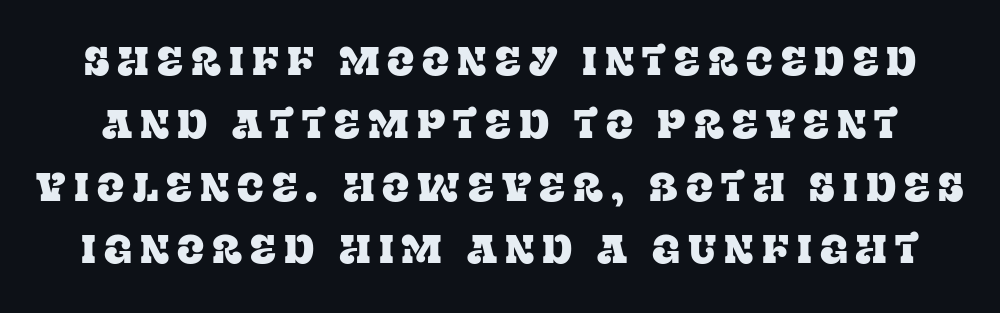
Q: Is the text italic (slanted)? A: No, it is upright.
Q: Is the typeface a serif or a sans-serif typeface? A: Serif.
Q: Is the text underlined? A: No.
Q: Is the spacing between letters normal or unusually wide? A: Unusually wide.
Q: Is the spacing between lines tight, normal or loose? A: Normal.
Q: Width (condensed, normal, or wide)? A: Normal.
Q: Stroke contrast? A: Low.
Q: x-height? A: Large.
Q: Monospaced? A: No.
